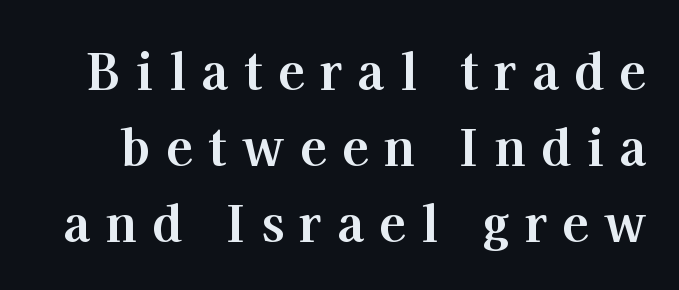
The image shows 49 px bold serif type, upright; set normal line spacing (1.55x), unusually wide letter spacing (+0.32 em), not underlined; high stroke contrast and a medium x-height.
